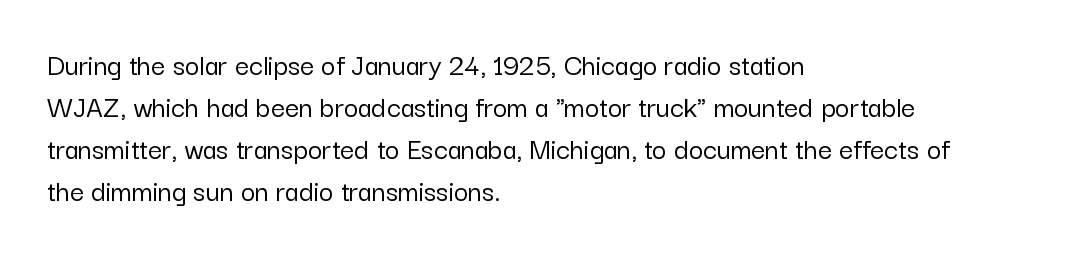
Tracking value appears to be zero — textbook default spacing. Honestly, there is no underline to notice here at all. Do the characters align in a grid? No, the font is proportional. All the whitespace from short lines collects on the right.
